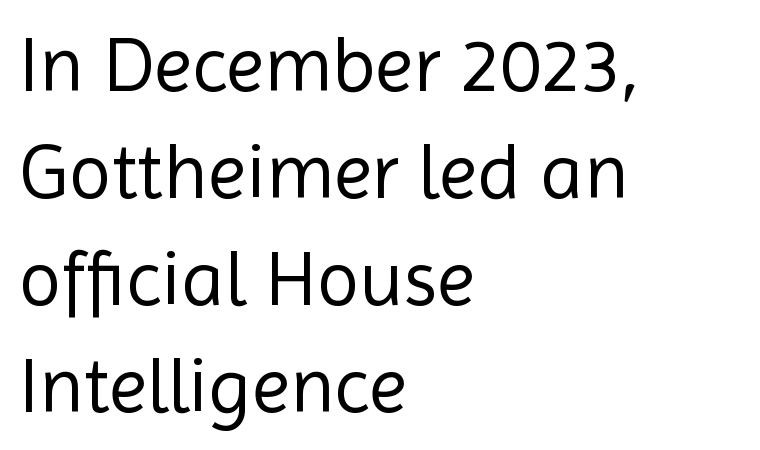
How are the letters spaced? Ordinarily, with no added tracking. The passage shown is not underscored anywhere. Serif or sans? Sans — the stroke terminals are bare. The rendering uses natural spacing where letterforms have individual widths. Normally led — the rows are evenly, conventionally spaced. The weight tops out at a normal text grade.
